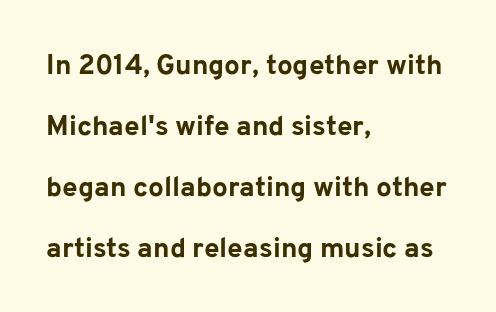
The image shows 28 px bold sans-serif type, upright; set left-aligned, loose line spacing (2.18x), normal letter spacing, not underlined; low stroke contrast and a medium x-height.
